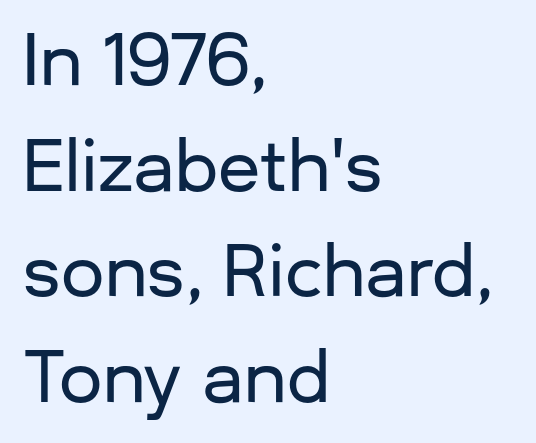
Q: Is the text italic (slanted)? A: No, it is upright.
Q: Is the typeface a serif or a sans-serif typeface? A: Sans-serif.
Q: Is the text underlined? A: No.
Q: How is the paragraph aligned? A: Left-aligned.
Q: Is the spacing between letters normal or unusually wide? A: Normal.
Q: Is the spacing between lines tight, normal or loose? A: Normal.
Q: Width (condensed, normal, or wide)? A: Normal.
Q: Stroke contrast? A: Low.
Q: x-height? A: Medium.
Q: Monospaced? A: No.
